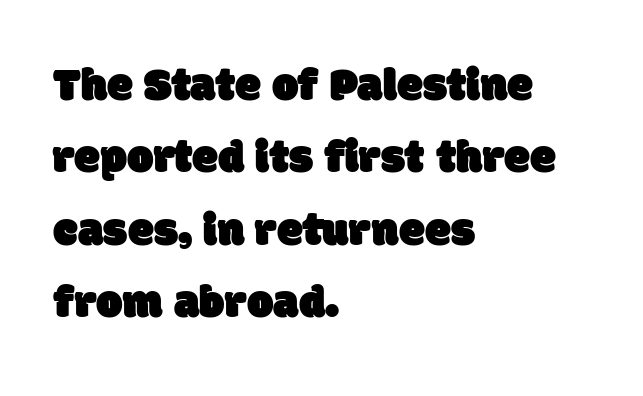
{"serif": "no", "width": "normal", "stroke_contrast": "low", "x_height": "large", "monospaced": "no", "underline": "no", "align": "left", "line_spacing": "normal", "line_spacing_ratio": 1.54, "letter_spacing": "normal", "letter_spacing_em": 0.0, "glyph_px": 47}
